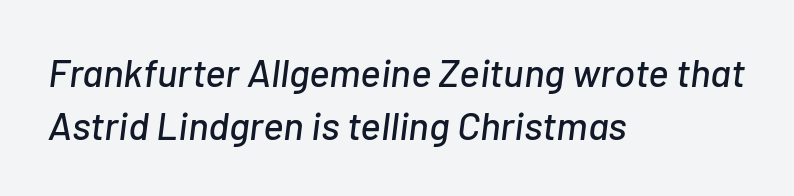
{"italic": "yes", "lean": "right", "slant_degrees": 7, "width": "normal", "stroke_contrast": "low", "x_height": "medium", "monospaced": "no", "underline": "no", "align": "left", "line_spacing": "normal", "line_spacing_ratio": 1.35, "letter_spacing": "normal", "letter_spacing_em": 0.0, "glyph_px": 39}
